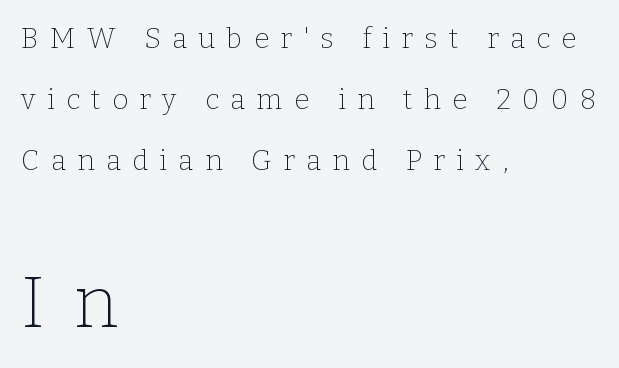
{"serif": "yes", "italic": "no", "bold": "no", "weight": "thin", "width": "normal", "stroke_contrast": "low", "x_height": "medium", "monospaced": "no", "underline": "no", "align": "left", "line_spacing": "loose", "line_spacing_ratio": 2.17, "letter_spacing": "wide", "letter_spacing_em": 0.4, "larger_block": "second", "size_ratio": 2.54, "glyph_px": 71}
